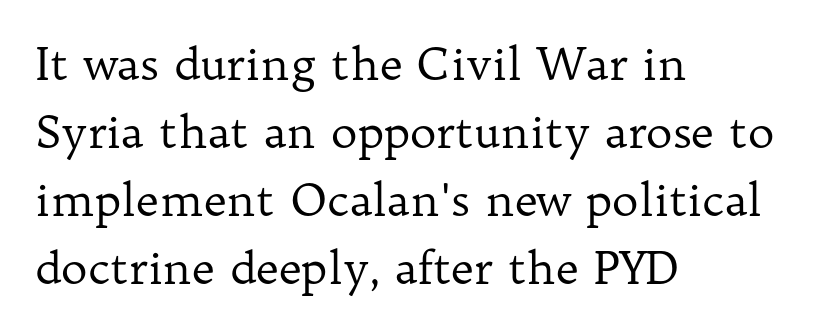
Q: Is the text bold? A: No.
Q: Is the text italic (slanted)? A: No, it is upright.
Q: Is the typeface a serif or a sans-serif typeface? A: Serif.
Q: Is the text underlined? A: No.
Q: How is the paragraph aligned? A: Left-aligned.
Q: Is the spacing between letters normal or unusually wide? A: Normal.
Q: Is the spacing between lines tight, normal or loose? A: Normal.
Q: Width (condensed, normal, or wide)? A: Normal.
Q: Stroke contrast? A: Low.
Q: x-height? A: Medium.
Q: Monospaced? A: No.
